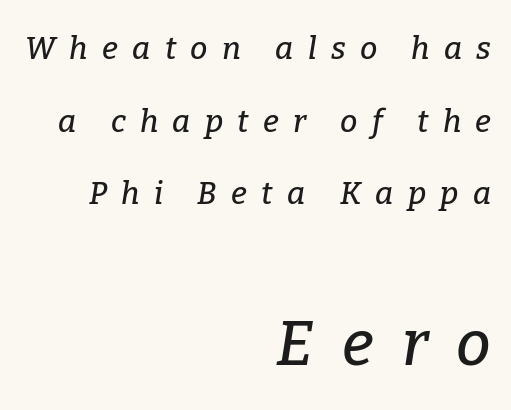
{"serif": "yes", "italic": "yes", "lean": "right", "slant_degrees": 9, "width": "normal", "stroke_contrast": "low", "x_height": "medium", "monospaced": "no", "underline": "no", "align": "right", "line_spacing": "loose", "line_spacing_ratio": 2.34, "letter_spacing": "wide", "letter_spacing_em": 0.46, "larger_block": "second", "size_ratio": 2.0, "glyph_px": 62}
